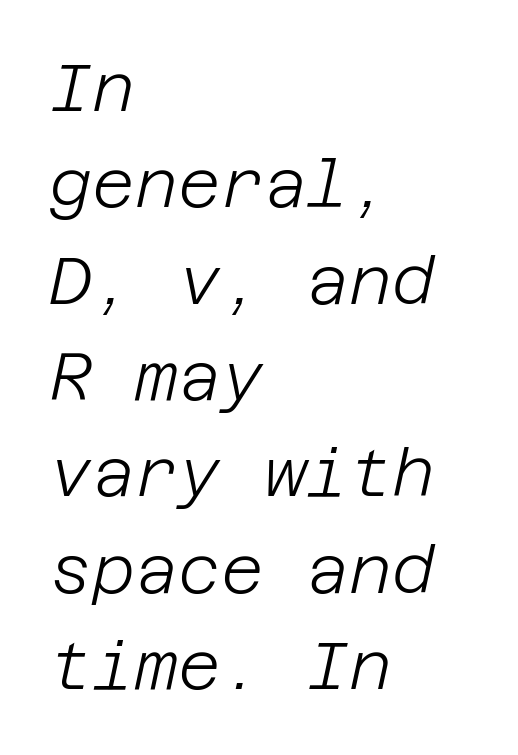
In terms of posture, this sample is oblique. Horizontal alignment here is leftward, the default for most running prose. Underlining? Definitely not there. Weight class: somewhere from thin through regular. Quick note: interline space is typical.
